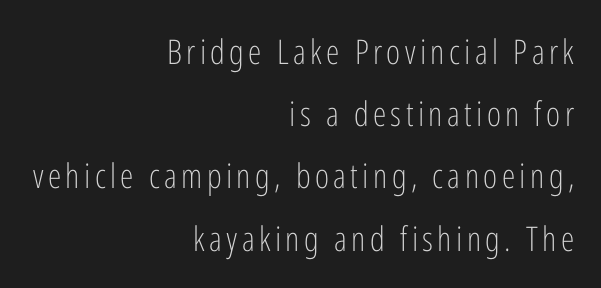
If you drew a ruler down the right edge, every line would touch it. The glyphs in this specimen are sans serif. No letter is thick-stroked: the sample isn't bold. Note the varied advance widths — an 'i' is clearly narrower than an 'm'. The letters stand straight up with perfectly vertical stems.
